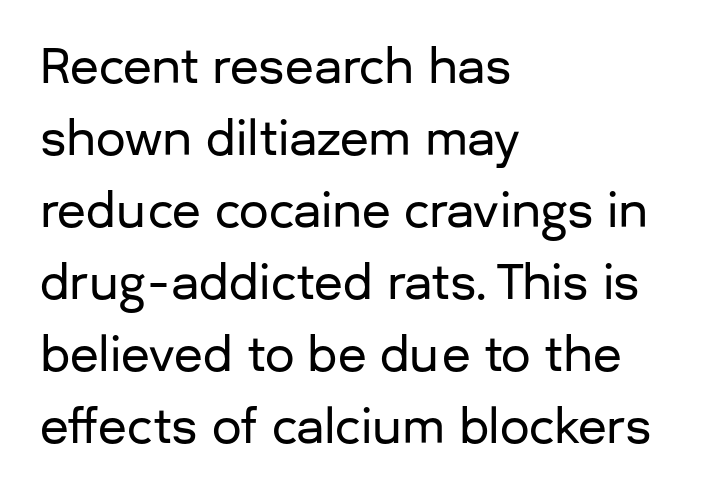
The image shows 47 px sans-serif type, upright; set left-aligned, normal line spacing (1.53x), normal letter spacing, not underlined; low stroke contrast and a medium x-height.
